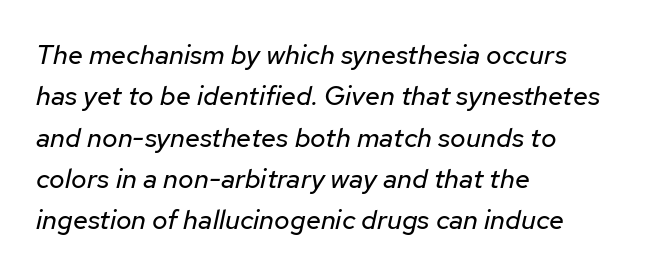
{"italic": "yes", "lean": "right", "slant_degrees": 12, "bold": "no", "underline": "no", "align": "left", "line_spacing": "normal", "line_spacing_ratio": 1.53, "letter_spacing": "normal", "letter_spacing_em": 0.0, "glyph_px": 27}
